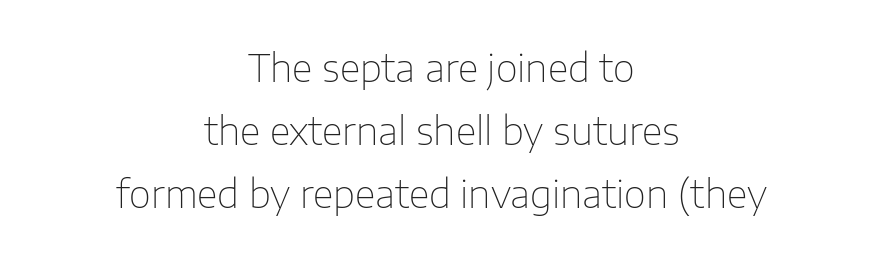
Q: Is the text bold? A: No.
Q: Is the text italic (slanted)? A: No, it is upright.
Q: Is the typeface a serif or a sans-serif typeface? A: Sans-serif.
Q: Is the text underlined? A: No.
Q: How is the paragraph aligned? A: Centered.
Q: Is the spacing between letters normal or unusually wide? A: Normal.
Q: Is the spacing between lines tight, normal or loose? A: Normal.
Q: Width (condensed, normal, or wide)? A: Normal.
Q: Stroke contrast? A: Low.
Q: x-height? A: Medium.
Q: Monospaced? A: No.
